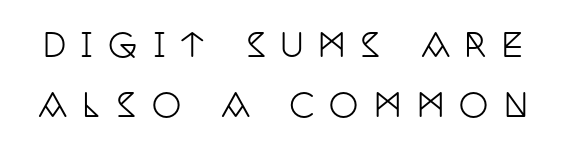
Q: Is the text italic (slanted)? A: No, it is upright.
Q: Is the typeface a serif or a sans-serif typeface? A: Serif.
Q: Is the text underlined? A: No.
Q: Is the spacing between letters normal or unusually wide? A: Unusually wide.
Q: Width (condensed, normal, or wide)? A: Condensed.
Q: Stroke contrast? A: Low.
Q: x-height? A: Large.
Q: Monospaced? A: No.
